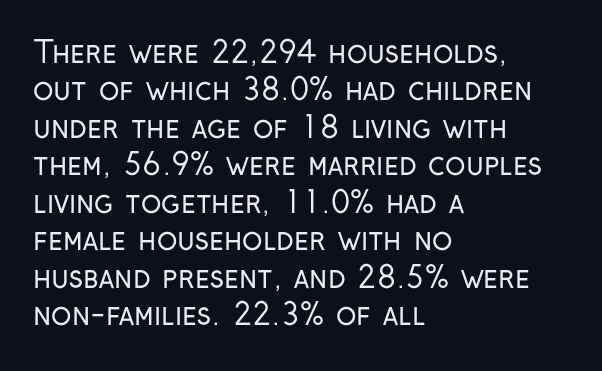
The image shows 30 px regular-weight, condensed sans-serif type, upright; set left-aligned, normal line spacing (1.25x), normal letter spacing, not underlined; low stroke contrast and a medium x-height.
